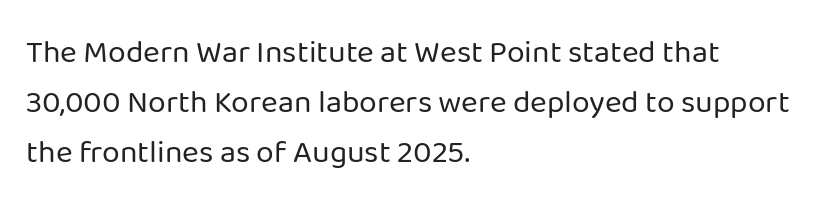
Q: Is the text bold? A: No.
Q: Is the text italic (slanted)? A: No, it is upright.
Q: Is the typeface a serif or a sans-serif typeface? A: Sans-serif.
Q: Is the text underlined? A: No.
Q: How is the paragraph aligned? A: Left-aligned.
Q: Is the spacing between letters normal or unusually wide? A: Normal.
Q: Is the spacing between lines tight, normal or loose? A: Normal.
Q: Width (condensed, normal, or wide)? A: Normal.
Q: Stroke contrast? A: Low.
Q: x-height? A: Medium.
Q: Monospaced? A: No.
